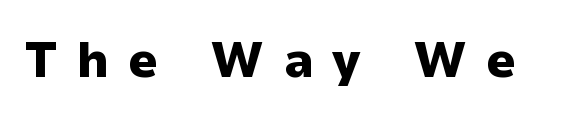
Q: Is the text bold? A: Yes.
Q: Is the text italic (slanted)? A: No, it is upright.
Q: Is the typeface a serif or a sans-serif typeface? A: Sans-serif.
Q: Is the text underlined? A: No.
Q: Is the spacing between letters normal or unusually wide? A: Unusually wide.
Q: Width (condensed, normal, or wide)? A: Normal.
Q: Stroke contrast? A: Low.
Q: x-height? A: Medium.
Q: Monospaced? A: No.
